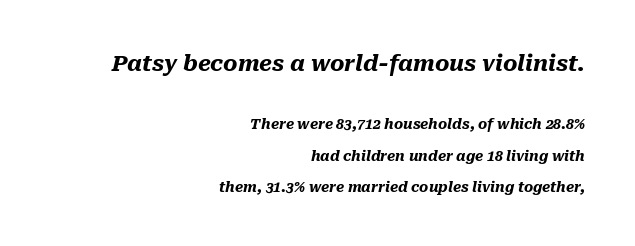
Each word holds together tightly as a unit, with standard inter-letter gaps. Baseline-to-baseline distance is far greater than the letter height. Does the copy run flush right? Yes — the right margin is perfectly even. The initial chunk of copy outweighs the following chunk in type size.
